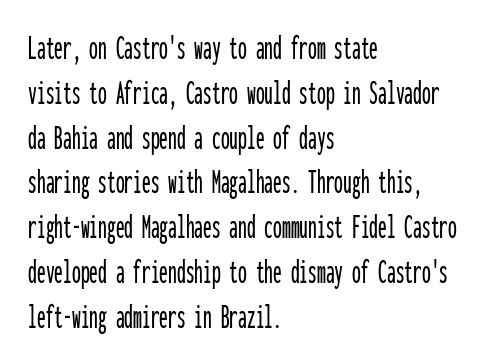
The image shows 35 px condensed sans-serif type, upright, monospaced; set left-aligned, normal line spacing (1.28x), normal letter spacing, not underlined; low stroke contrast and a medium x-height.
